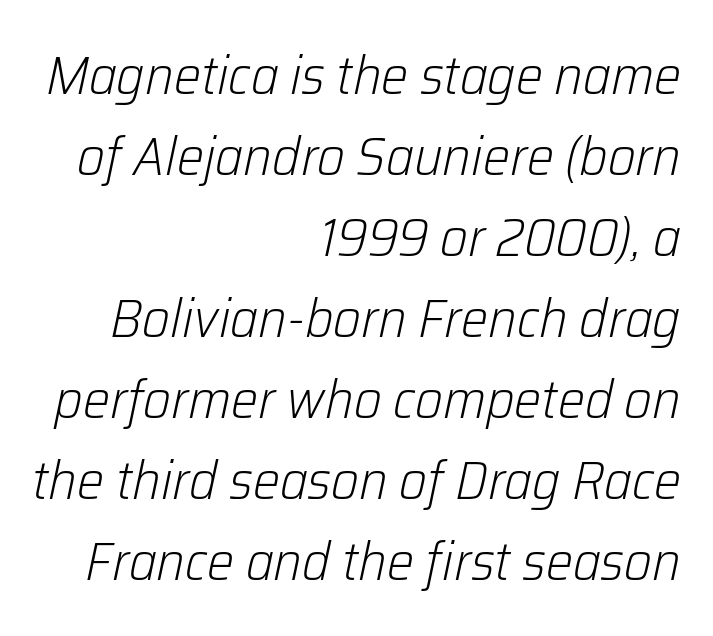
The line texture is even and compact thanks to regular tracking. The passage shown is not underscored anywhere. There's an unmistakable incline to the writing here. Baseline-to-baseline distance is the conventional proportion of letter height. Leftover space on each line is placed entirely before the opening word. A typesetter would call this proportional, since set widths differ per character.
